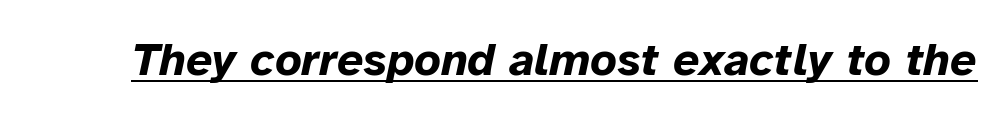
{"italic": "yes", "lean": "right", "slant_degrees": 12, "bold": "yes", "weight": "bold", "width": "normal", "stroke_contrast": "low", "x_height": "medium", "monospaced": "no", "underline": "yes", "letter_spacing": "normal", "letter_spacing_em": 0.0, "glyph_px": 46}
